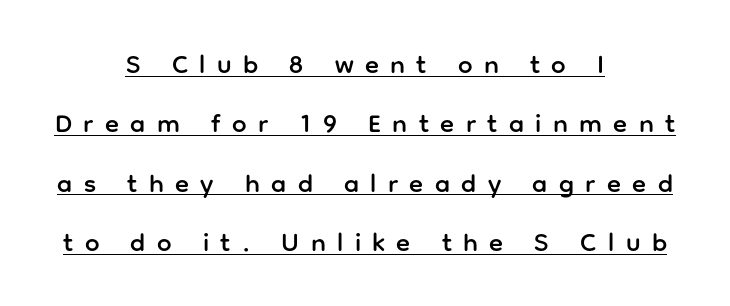
Q: Is the text italic (slanted)? A: No, it is upright.
Q: Is the text underlined? A: Yes.
Q: How is the paragraph aligned? A: Centered.
Q: Is the spacing between letters normal or unusually wide? A: Unusually wide.
Q: Is the spacing between lines tight, normal or loose? A: Loose.
